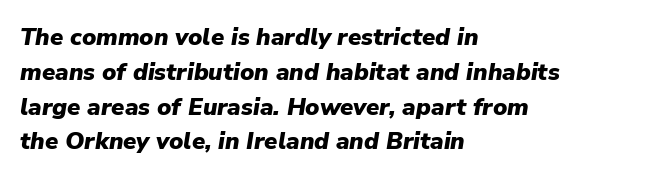
{"italic": "yes", "lean": "right", "slant_degrees": 9, "bold": "yes", "underline": "no", "align": "left", "line_spacing": "normal", "line_spacing_ratio": 1.45, "letter_spacing": "normal", "letter_spacing_em": 0.0, "glyph_px": 24}
